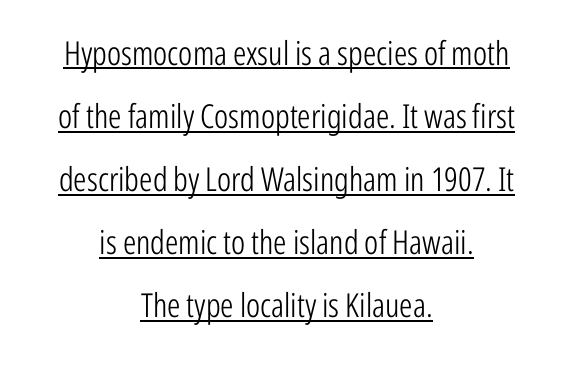
Q: Is the text bold? A: No.
Q: Is the text italic (slanted)? A: No, it is upright.
Q: Is the typeface a serif or a sans-serif typeface? A: Sans-serif.
Q: Is the text underlined? A: Yes.
Q: How is the paragraph aligned? A: Centered.
Q: Is the spacing between letters normal or unusually wide? A: Normal.
Q: Is the spacing between lines tight, normal or loose? A: Loose.
Q: Width (condensed, normal, or wide)? A: Condensed.
Q: Stroke contrast? A: Low.
Q: x-height? A: Medium.
Q: Monospaced? A: No.
